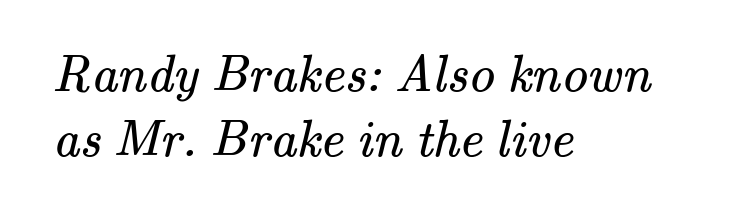
Q: Is the text bold? A: No.
Q: Is the typeface a serif or a sans-serif typeface? A: Serif.
Q: Is the text underlined? A: No.
Q: How is the paragraph aligned? A: Left-aligned.
Q: Is the spacing between letters normal or unusually wide? A: Normal.
Q: Is the spacing between lines tight, normal or loose? A: Normal.
Q: Width (condensed, normal, or wide)? A: Normal.
Q: Stroke contrast? A: Medium.
Q: x-height? A: Small.
Q: Monospaced? A: No.
